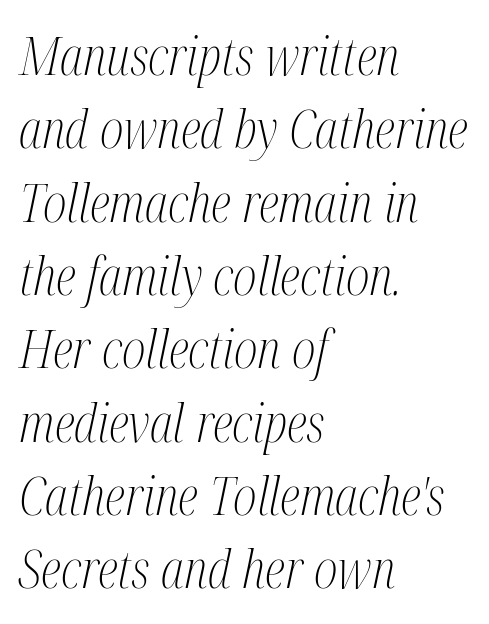
{"serif": "yes", "italic": "yes", "lean": "right", "slant_degrees": 12, "bold": "no", "weight": "light", "width": "condensed", "stroke_contrast": "medium", "x_height": "medium", "monospaced": "no", "underline": "no", "align": "left", "line_spacing": "normal", "line_spacing_ratio": 1.41, "letter_spacing": "normal", "letter_spacing_em": 0.0, "glyph_px": 52}
